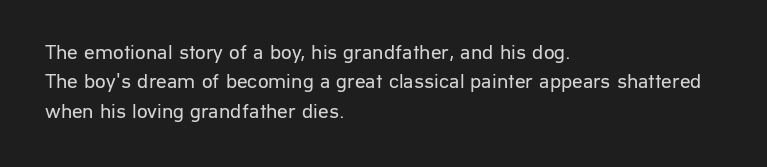
The image shows 21 px text type, upright; set left-aligned, normal line spacing (1.4x), normal letter spacing, not underlined.
